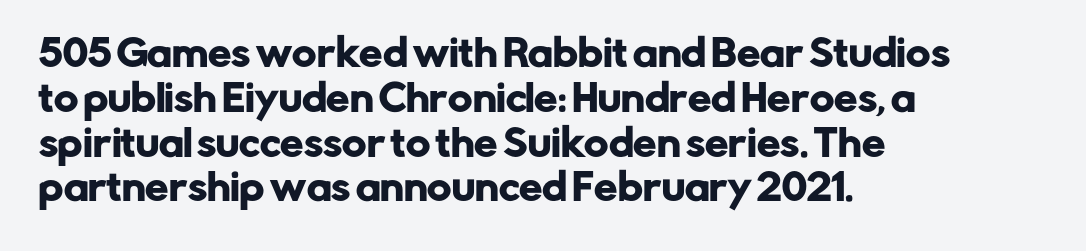
Only glyphs here, with clear space below each row. One-word summary of the alignment: left. The axis of the letterforms is exactly vertical. Short note: letters normally spaced. Serif or sans? Sans — the stroke terminals are bare.
